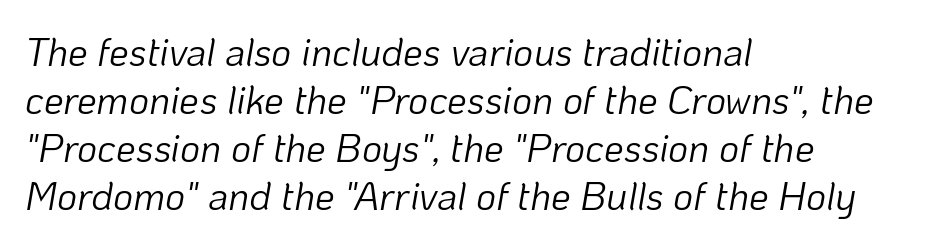
The image shows 39 px light type, italic (leaning right); set left-aligned, line spacing 1.23x, normal letter spacing, not underlined; low stroke contrast and a medium x-height.
